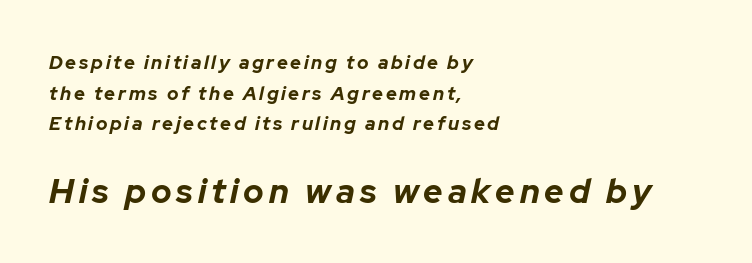
The image shows 34 px bold type, italic (leaning right); set left-aligned, normal line spacing (1.61x), not underlined; the second (bottom) block is 1.79x larger; low stroke contrast and a medium x-height.
